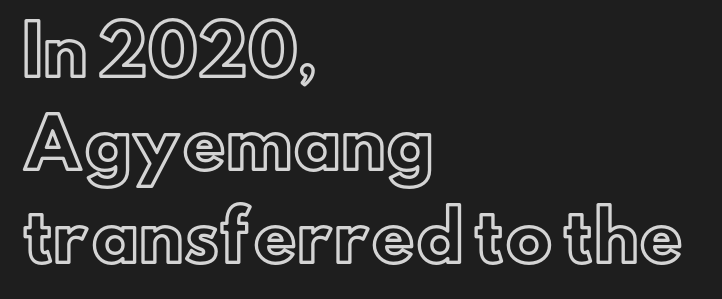
The image shows 67 px text type, upright; set left-aligned, normal line spacing (1.39x), normal letter spacing, not underlined; a small x-height.
